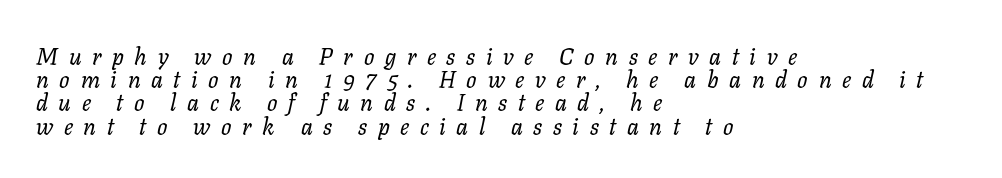
Q: Is the text bold? A: No.
Q: Is the text italic (slanted)? A: Yes, it leans right by about 11 degrees.
Q: Is the text underlined? A: No.
Q: How is the paragraph aligned? A: Left-aligned.
Q: Is the spacing between letters normal or unusually wide? A: Unusually wide.
Q: Is the spacing between lines tight, normal or loose? A: Tight.
